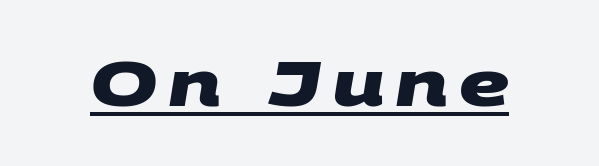
{"serif": "no", "bold": "yes", "weight": "heavy", "width": "wide", "stroke_contrast": "medium", "x_height": "large", "monospaced": "no", "underline": "yes", "glyph_px": 62}
